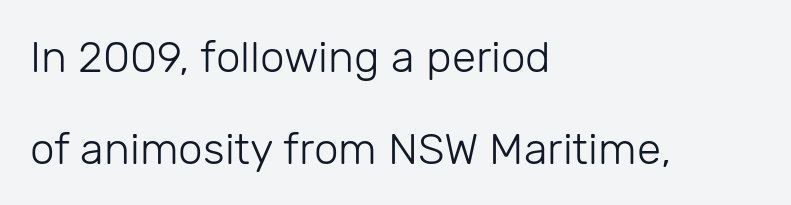
Is this a fixed-width face? No — the glyphs have proportional, varying widths. I'd call this a sans setting — the letters go barefoot. The lettering holds an erect, upright posture throughout. Caption: multi-line text, flush left, ragged right. Line spacing here is loose. This is not heavy type; no bold has been used.
